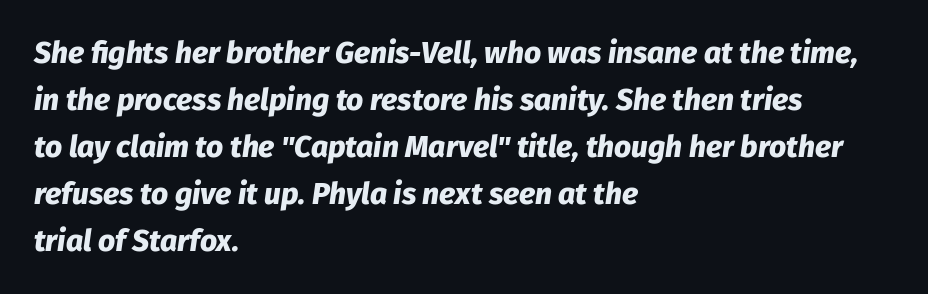
{"italic": "yes", "lean": "right", "slant_degrees": 8, "bold": "yes", "weight": "heavy", "width": "normal", "stroke_contrast": "low", "x_height": "medium", "monospaced": "no", "underline": "no", "align": "left", "line_spacing": "normal", "line_spacing_ratio": 1.57, "letter_spacing": "normal", "letter_spacing_em": 0.0, "glyph_px": 30}
